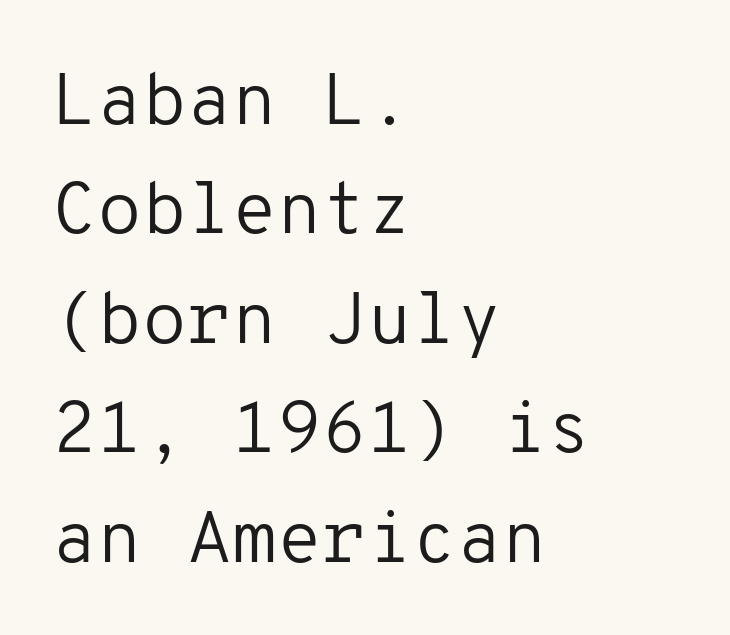
Q: Is the text bold? A: No.
Q: Is the text italic (slanted)? A: No, it is upright.
Q: Is the typeface a serif or a sans-serif typeface? A: Sans-serif.
Q: Is the text underlined? A: No.
Q: How is the paragraph aligned? A: Left-aligned.
Q: Is the spacing between letters normal or unusually wide? A: Normal.
Q: Is the spacing between lines tight, normal or loose? A: Normal.
Q: Width (condensed, normal, or wide)? A: Normal.
Q: Stroke contrast? A: Low.
Q: x-height? A: Medium.
Q: Monospaced? A: Yes.
